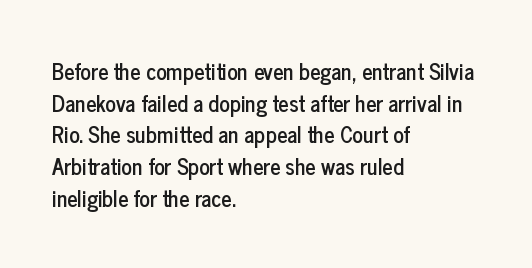
Q: Is the text italic (slanted)? A: No, it is upright.
Q: Is the text underlined? A: No.
Q: How is the paragraph aligned? A: Left-aligned.
Q: Is the spacing between letters normal or unusually wide? A: Normal.
Q: Is the spacing between lines tight, normal or loose? A: Normal.
